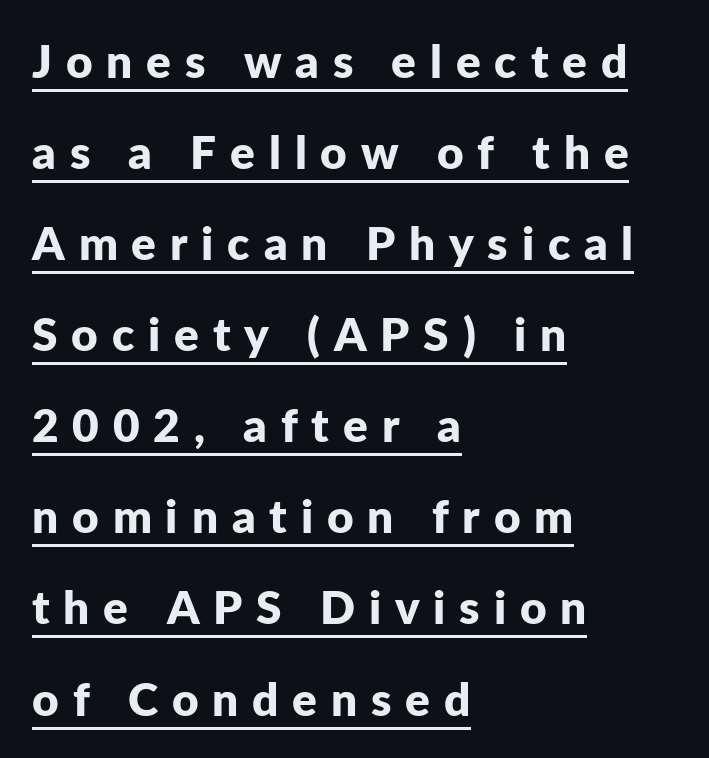
{"serif": "no", "italic": "no", "bold": "yes", "weight": "bold", "width": "normal", "stroke_contrast": "low", "x_height": "medium", "monospaced": "no", "underline": "yes", "align": "left", "line_spacing": "loose", "line_spacing_ratio": 1.98, "letter_spacing": "wide", "letter_spacing_em": 0.3, "glyph_px": 46}
